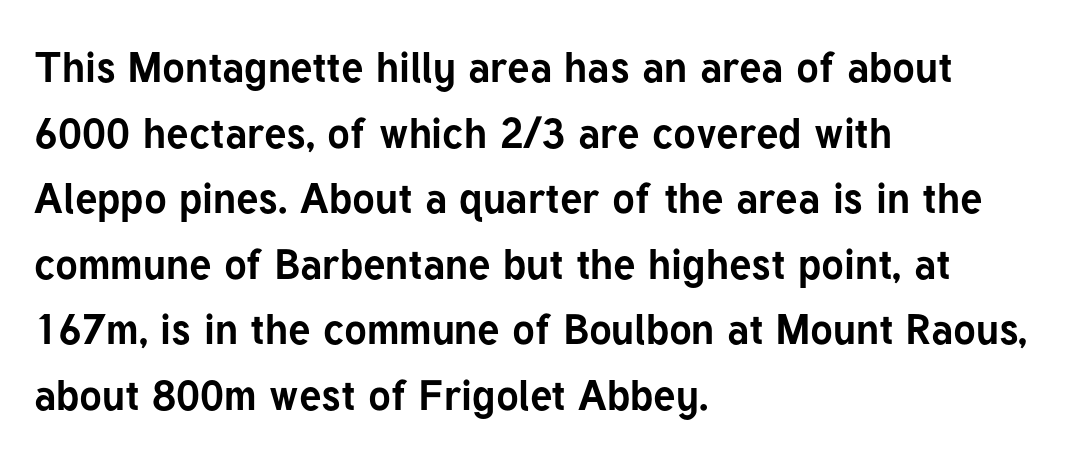
Nobody touched the tracking dial on this one. Which margin do the lines hug? The left one — the right edge is uneven. Examine the stroke ends and you'll find no serifs. These lines are rendered in a variable-pitch font.
